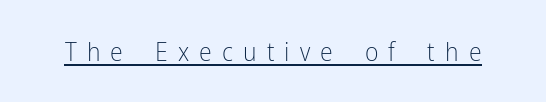
This is roman type, the default non-slanted kind. Quick note: underline on. This sample uses expanded letter spacing, leaving extra air between glyphs. Weight: in the light-to-regular range.
